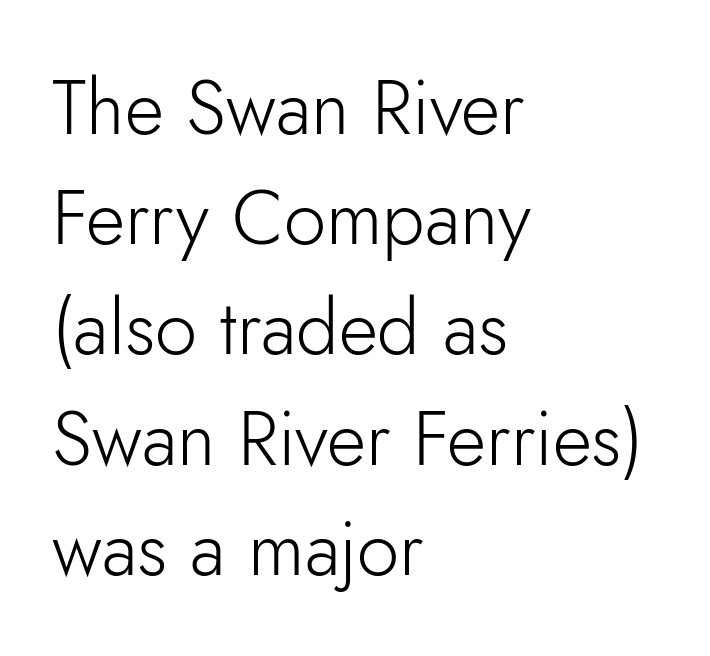
{"serif": "no", "italic": "no", "bold": "no", "weight": "light", "width": "normal", "stroke_contrast": "low", "x_height": "small", "monospaced": "no", "underline": "no", "align": "left", "line_spacing": "normal", "line_spacing_ratio": 1.45, "letter_spacing": "normal", "letter_spacing_em": 0.0, "glyph_px": 76}
